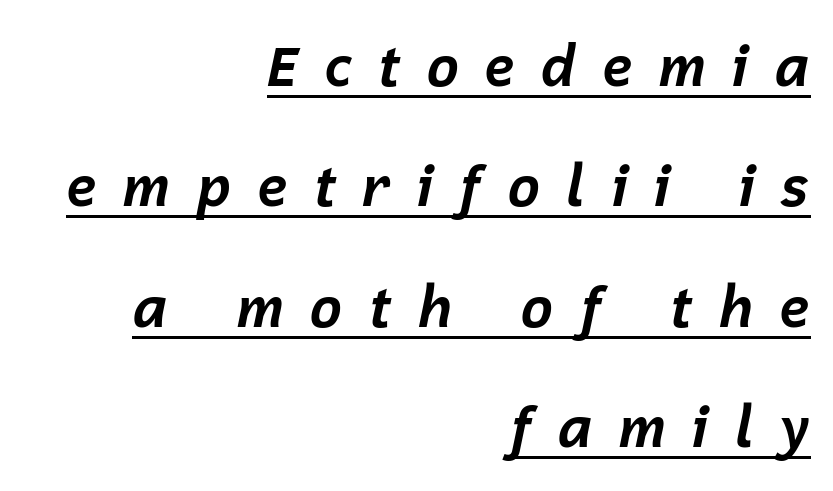
Every row of glyphs terminates at an identical x-position on the right. Inter-character spacing is expanded well beyond the font's built-in metrics. Proportional: the letters do not fall into vertical columns. The passage shown stacks its lines with a broad gap.
